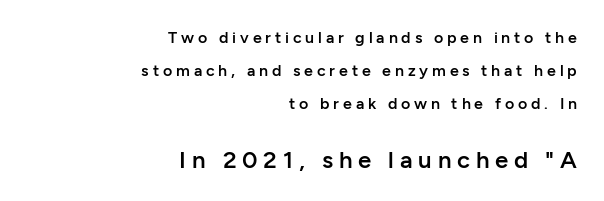
{"italic": "no", "bold": "semi", "underline": "no", "align": "right", "line_spacing": "loose", "line_spacing_ratio": 2.05, "letter_spacing": "wide", "letter_spacing_em": 0.24, "larger_block": "second", "size_ratio": 1.5, "glyph_px": 24}
